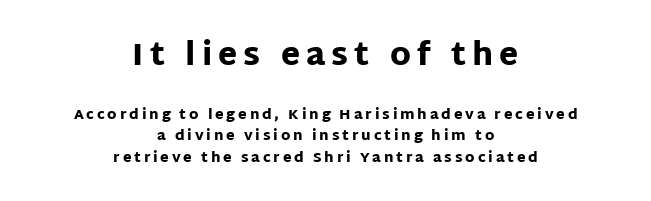
{"serif": "no", "italic": "no", "bold": "yes", "weight": "heavy", "width": "normal", "stroke_contrast": "low", "x_height": "large", "monospaced": "no", "underline": "no", "align": "center", "line_spacing": "normal", "line_spacing_ratio": 1.54, "letter_spacing": "wide", "letter_spacing_em": 0.2, "larger_block": "first", "size_ratio": 2.21, "glyph_px": 31}
